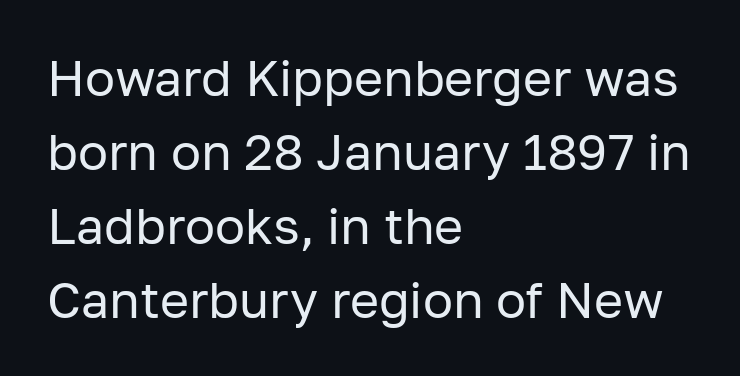
{"serif": "no", "italic": "no", "bold": "no", "weight": "regular", "width": "normal", "stroke_contrast": "low", "x_height": "medium", "monospaced": "no", "underline": "no", "align": "left", "line_spacing": "normal", "line_spacing_ratio": 1.48, "letter_spacing": "normal", "letter_spacing_em": 0.0, "glyph_px": 50}
